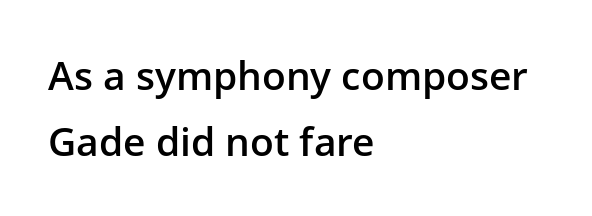
{"serif": "no", "italic": "no", "bold": "semi", "weight": "semibold", "width": "normal", "stroke_contrast": "low", "x_height": "medium", "monospaced": "no", "underline": "no", "align": "left", "line_spacing": "normal", "line_spacing_ratio": 1.69, "letter_spacing": "normal", "letter_spacing_em": 0.0, "glyph_px": 39}
